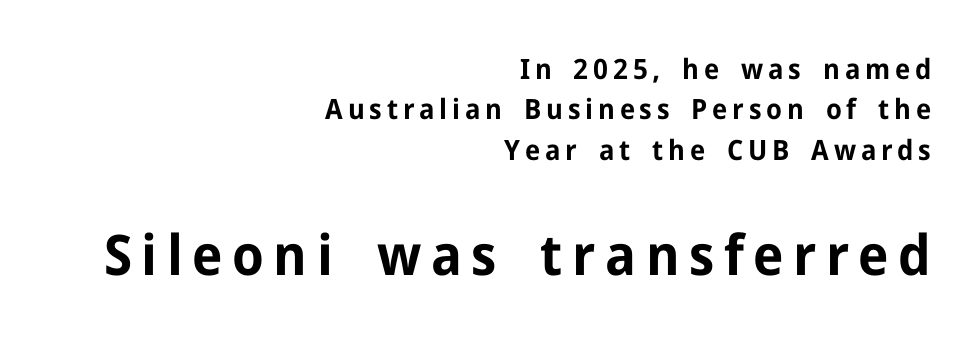
{"serif": "no", "italic": "no", "bold": "yes", "weight": "bold", "width": "normal", "stroke_contrast": "low", "x_height": "medium", "monospaced": "no", "underline": "no", "align": "right", "line_spacing": "normal", "line_spacing_ratio": 1.44, "larger_block": "second", "size_ratio": 2.0, "glyph_px": 56}
